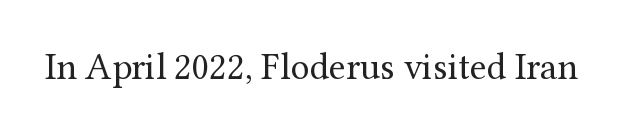
The image shows 38 px regular-weight serif type, upright; set normal letter spacing, not underlined; medium stroke contrast and a medium x-height.
